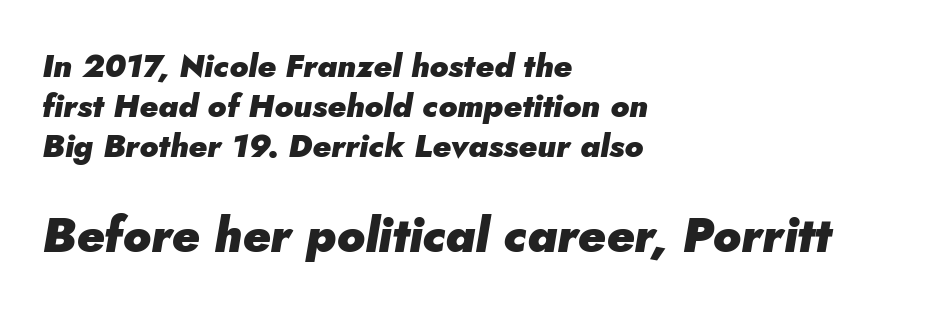
Is this a fixed-width face? No — the glyphs have proportional, varying widths. Bold? Absolutely — the strokes are thick and heavy. The passage shown has conventional tracking throughout. The specimen reads as italic at a glance.
